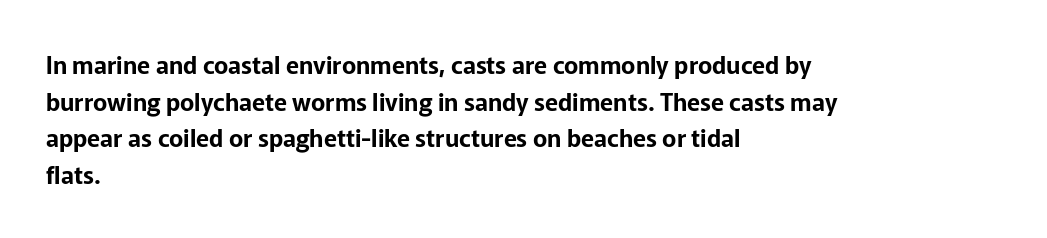
Unlike italic type, these characters show no tilt at all. Glyph-to-glyph distance matches everyday printed text. The line-height multiplier appears to be the usual default. The rag falls on the right side of this text block.
